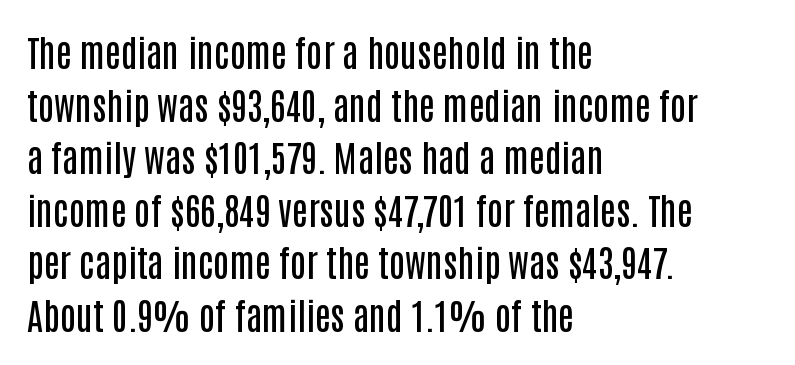
Serifs: no, the terminals of the letterforms are clean. Each row of text sits above clean, open space. The letters sit at their default tracking, neither squeezed nor spread. Left-aligned paragraph, ragged on the right. Does the leading feel generous? No, just average.
